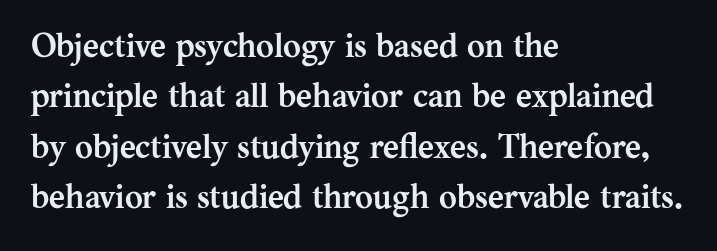
Q: Is the text bold? A: Yes.
Q: Is the text italic (slanted)? A: No, it is upright.
Q: Is the typeface a serif or a sans-serif typeface? A: Serif.
Q: Is the text underlined? A: No.
Q: How is the paragraph aligned? A: Left-aligned.
Q: Is the spacing between letters normal or unusually wide? A: Normal.
Q: Is the spacing between lines tight, normal or loose? A: Normal.
Q: Width (condensed, normal, or wide)? A: Normal.
Q: Stroke contrast? A: Medium.
Q: x-height? A: Medium.
Q: Monospaced? A: No.
